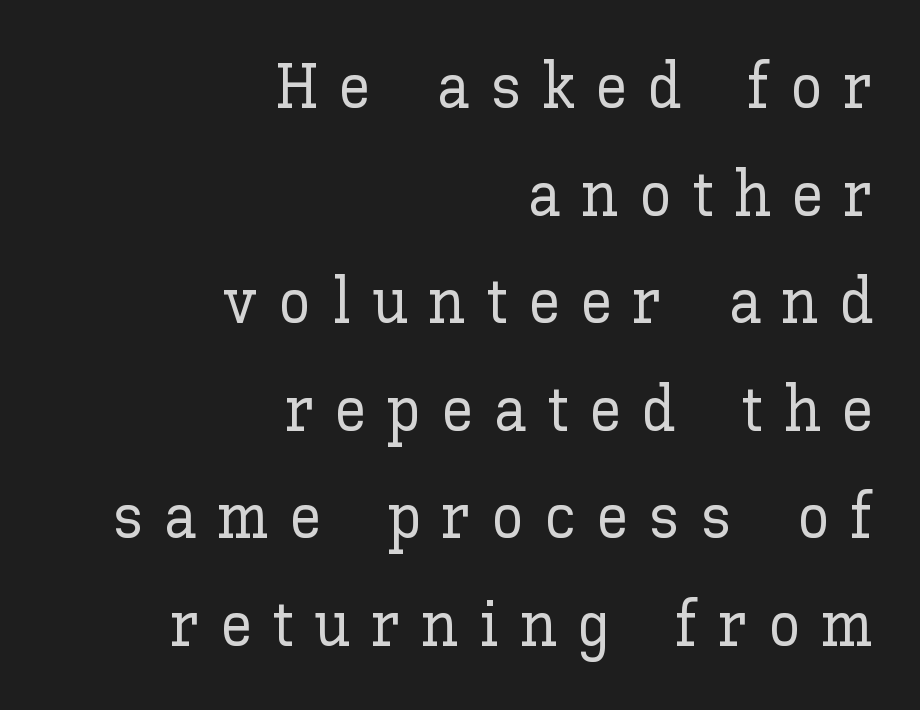
Q: Is the text italic (slanted)? A: No, it is upright.
Q: Is the text underlined? A: No.
Q: How is the paragraph aligned? A: Right-aligned.
Q: Is the spacing between letters normal or unusually wide? A: Unusually wide.
Q: Is the spacing between lines tight, normal or loose? A: Normal.
Q: Width (condensed, normal, or wide)? A: Normal.
Q: Stroke contrast? A: Low.
Q: x-height? A: Medium.
Q: Monospaced? A: No.
